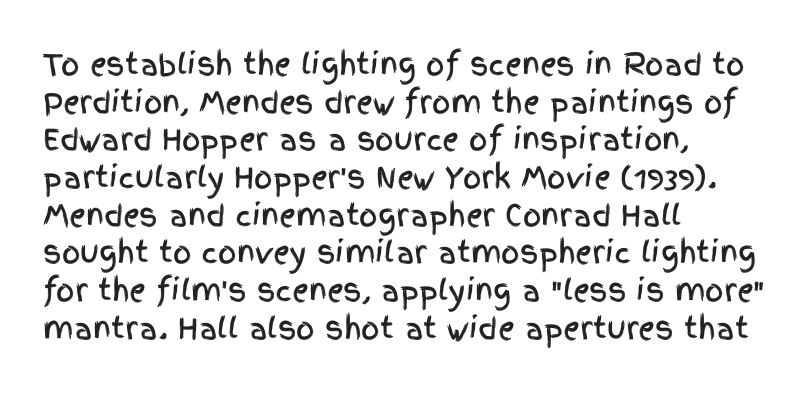
The image shows 29 px condensed sans-serif type, upright; set left-aligned, normal line spacing (1.3x), normal letter spacing, not underlined; a large x-height.
